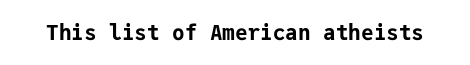
{"italic": "no", "bold": "yes", "underline": "no", "letter_spacing": "normal", "letter_spacing_em": 0.0, "glyph_px": 21}
